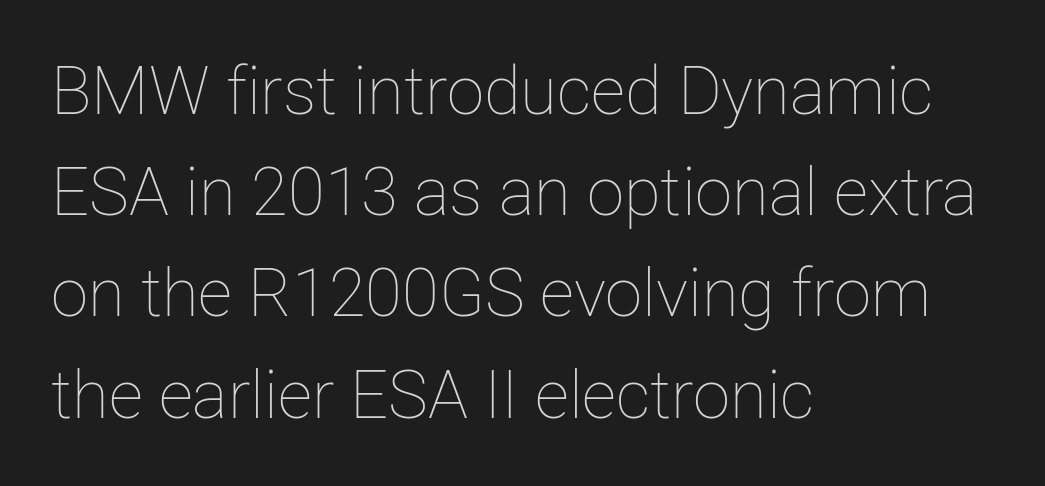
Q: Is the text bold? A: No.
Q: Is the text italic (slanted)? A: No, it is upright.
Q: Is the text underlined? A: No.
Q: How is the paragraph aligned? A: Left-aligned.
Q: Is the spacing between letters normal or unusually wide? A: Normal.
Q: Is the spacing between lines tight, normal or loose? A: Normal.
Q: Width (condensed, normal, or wide)? A: Normal.
Q: Stroke contrast? A: Low.
Q: x-height? A: Medium.
Q: Monospaced? A: No.
